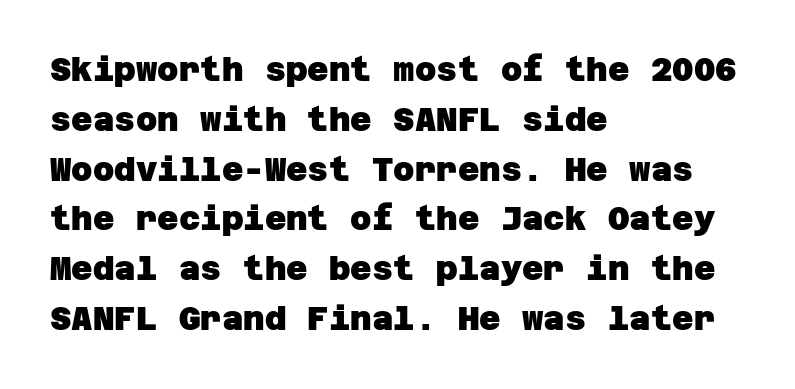
The image shows 33 px heavy sans-serif type; set left-aligned, normal line spacing (1.51x), normal letter spacing, not underlined; low stroke contrast and a large x-height.
